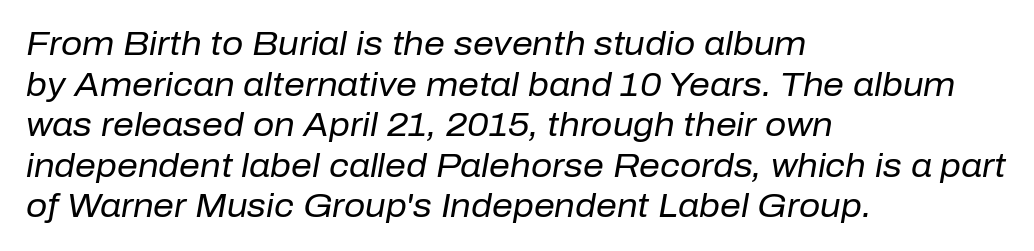
The image shows 33 px regular-weight type, italic (leaning right); set left-aligned, line spacing 1.23x, normal letter spacing, not underlined; low stroke contrast and a medium x-height.
